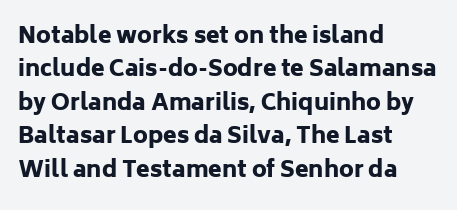
Q: Is the text bold? A: Yes.
Q: Is the text italic (slanted)? A: No, it is upright.
Q: Is the text underlined? A: No.
Q: How is the paragraph aligned? A: Left-aligned.
Q: Is the spacing between letters normal or unusually wide? A: Normal.
Q: Is the spacing between lines tight, normal or loose? A: Normal.
